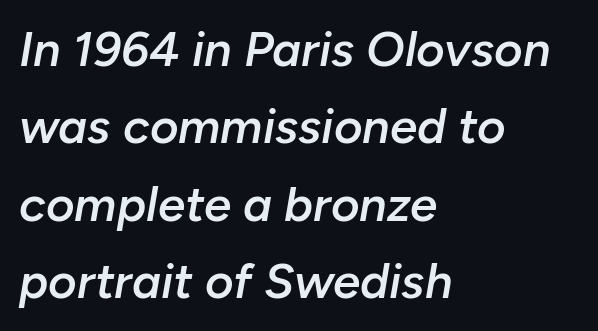
The image shows 49 px semibold type, italic (leaning right); set left-aligned, normal line spacing (1.58x), normal letter spacing, not underlined; low stroke contrast and a medium x-height.
